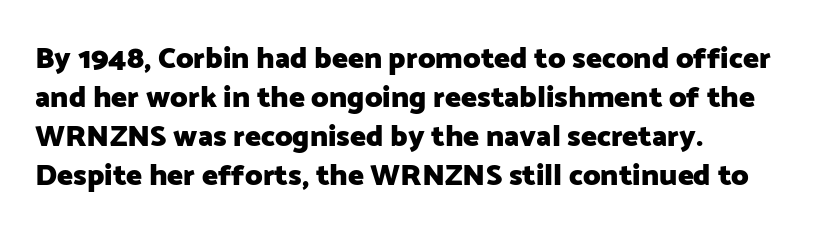
The image shows 30 px heavy sans-serif type, upright; set left-aligned, normal line spacing (1.3x), normal letter spacing, not underlined; low stroke contrast and a medium x-height.
